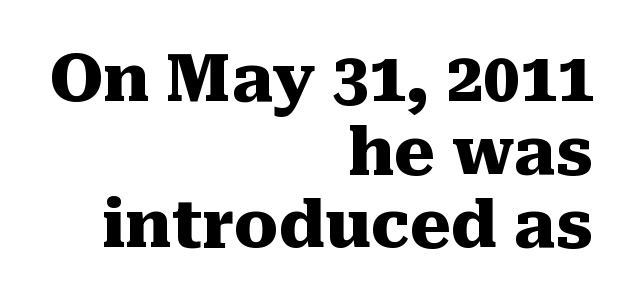
Spacing verdict: proportional, widths tailored to each character. The space directly below the letters is spotless. Tightly led — the rows are bunched. Which margin do the lines hug? The right one — the left edge is uneven. Students, this is bold: see how much ink each stroke carries. The glyphs in this specimen are seriffed.
